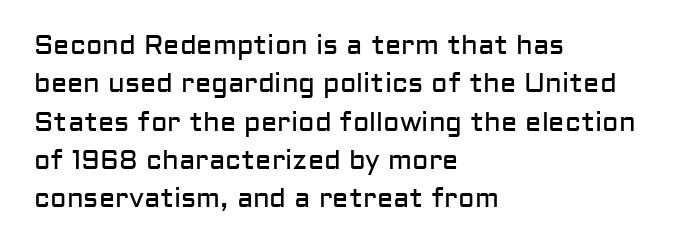
{"italic": "no", "bold": "no", "underline": "no", "align": "left", "line_spacing": "normal", "line_spacing_ratio": 1.42, "letter_spacing": "normal", "letter_spacing_em": 0.0, "glyph_px": 27}
